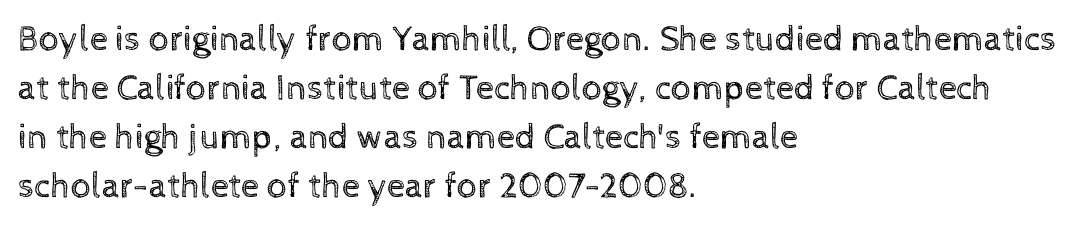
Q: Is the text bold? A: No.
Q: Is the text italic (slanted)? A: No, it is upright.
Q: Is the text underlined? A: No.
Q: How is the paragraph aligned? A: Left-aligned.
Q: Is the spacing between letters normal or unusually wide? A: Normal.
Q: Is the spacing between lines tight, normal or loose? A: Normal.
Q: Width (condensed, normal, or wide)? A: Normal.
Q: x-height? A: Medium.
Q: Monospaced? A: No.
